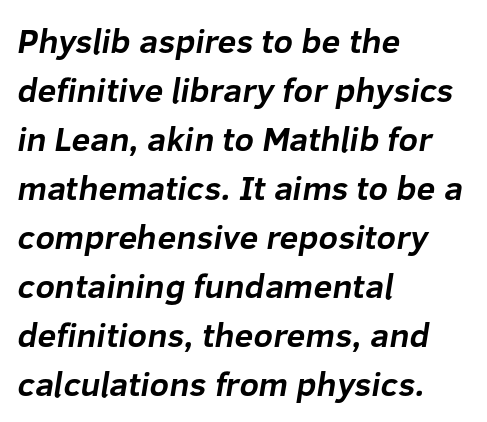
This rendering employs a face without finishing strokes, i.e., a sans-serif. Heavy-handed strokes throughout: this text is bold. Any mark beneath the type? The region is blank. Look at the tracking — it's just the regular setting, nothing added.
